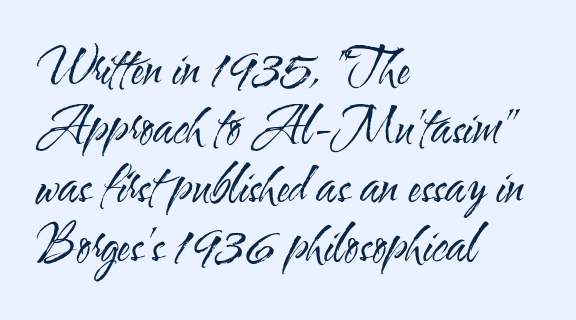
The image shows 48 px regular-weight, condensed sans-serif type; set left-aligned, line spacing 1.23x, normal letter spacing, not underlined; medium stroke contrast and a small x-height.
